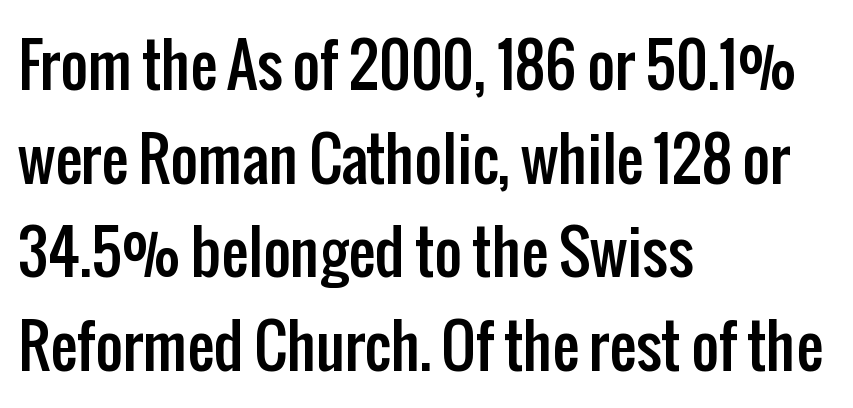
{"serif": "no", "italic": "no", "width": "condensed", "stroke_contrast": "low", "x_height": "medium", "monospaced": "no", "underline": "no", "align": "left", "line_spacing": "normal", "line_spacing_ratio": 1.56, "letter_spacing": "normal", "letter_spacing_em": 0.0, "glyph_px": 60}
